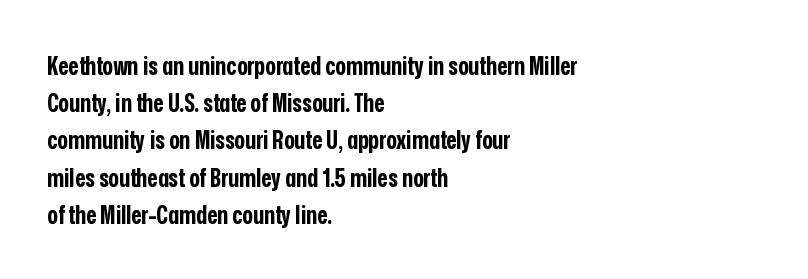
{"italic": "no", "bold": "yes", "underline": "no", "align": "left", "line_spacing": "normal", "line_spacing_ratio": 1.49, "letter_spacing": "normal", "letter_spacing_em": 0.0, "glyph_px": 25}
